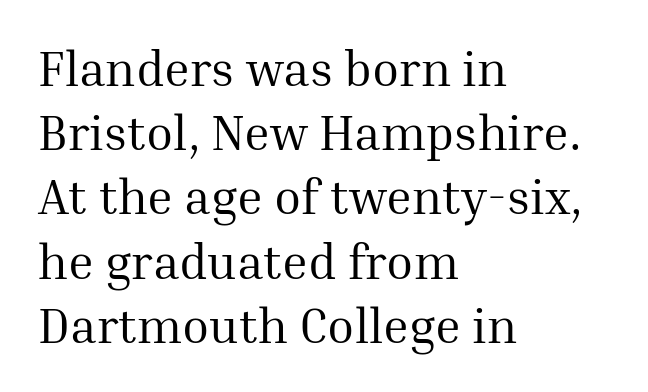
The image shows 49 px regular-weight serif type, upright; set left-aligned, normal line spacing (1.31x), normal letter spacing, not underlined; medium stroke contrast and a medium x-height.
